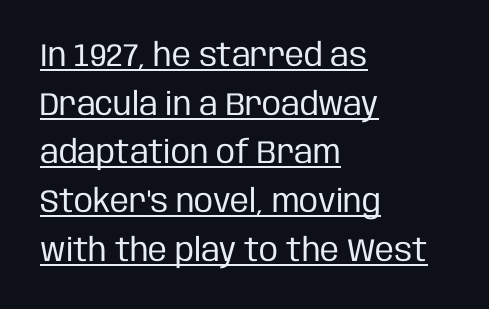
Q: Is the text bold? A: No.
Q: Is the text italic (slanted)? A: No, it is upright.
Q: Is the typeface a serif or a sans-serif typeface? A: Sans-serif.
Q: Is the text underlined? A: Yes.
Q: How is the paragraph aligned? A: Left-aligned.
Q: Is the spacing between letters normal or unusually wide? A: Normal.
Q: Is the spacing between lines tight, normal or loose? A: Normal.
Q: Width (condensed, normal, or wide)? A: Condensed.
Q: Stroke contrast? A: Low.
Q: x-height? A: Large.
Q: Monospaced? A: No.
